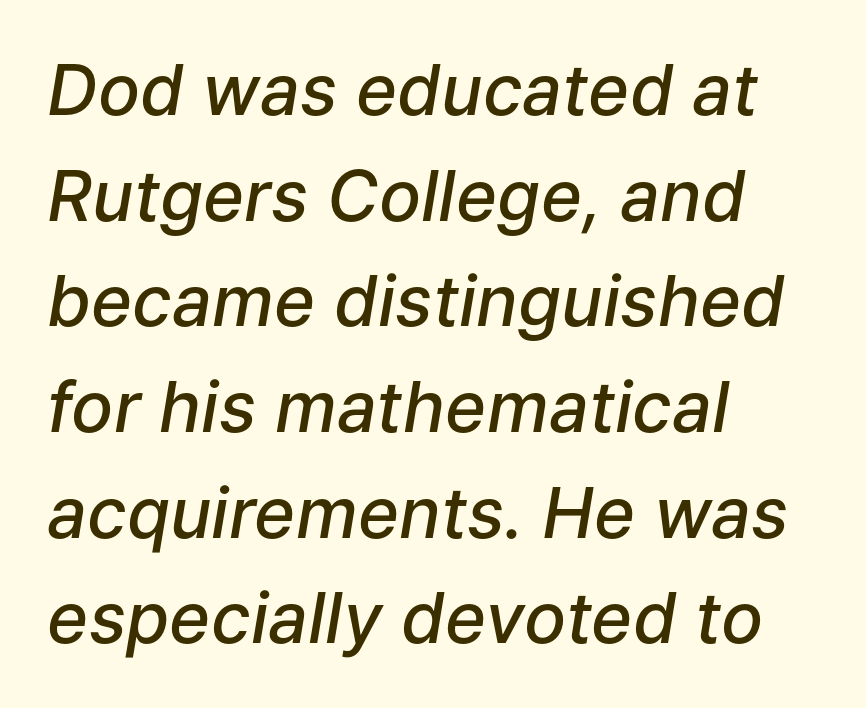
The lines are quadded left. The horizontal fit of the characters is conventional and even. Is this a fixed-width face? No — the glyphs have proportional, varying widths. Any mark beneath the type? The region is blank. The face used here has a pronounced slope to its letters.
